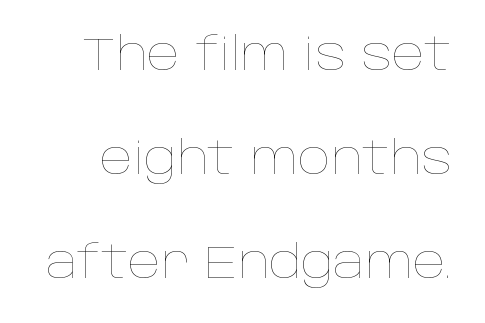
Q: Is the text bold? A: No.
Q: Is the text italic (slanted)? A: No, it is upright.
Q: Is the text underlined? A: No.
Q: Is the spacing between letters normal or unusually wide? A: Normal.
Q: Is the spacing between lines tight, normal or loose? A: Loose.
Q: Width (condensed, normal, or wide)? A: Normal.
Q: Stroke contrast? A: Low.
Q: x-height? A: Large.
Q: Monospaced? A: No.
